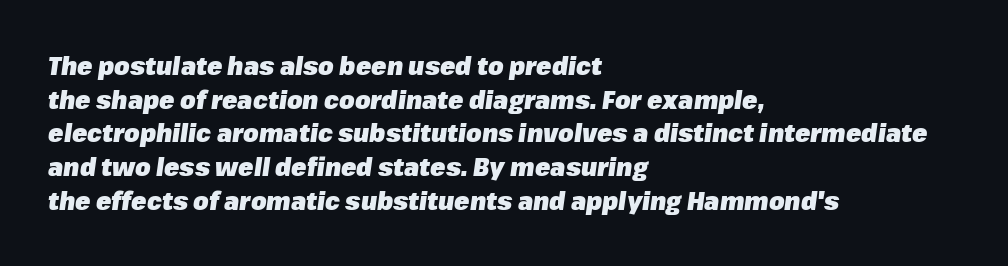
{"italic": "yes", "lean": "right", "slant_degrees": 8, "bold": "yes", "underline": "no", "align": "left", "line_spacing": "normal", "line_spacing_ratio": 1.35, "letter_spacing": "normal", "letter_spacing_em": 0.0, "glyph_px": 25}
